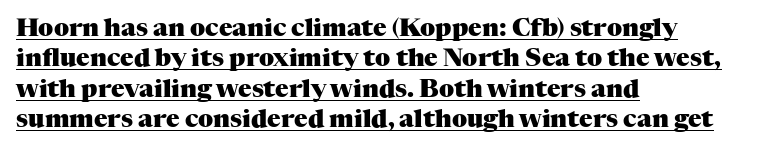
Q: Is the text bold? A: Yes.
Q: Is the text italic (slanted)? A: No, it is upright.
Q: Is the text underlined? A: Yes.
Q: How is the paragraph aligned? A: Left-aligned.
Q: Is the spacing between letters normal or unusually wide? A: Normal.
